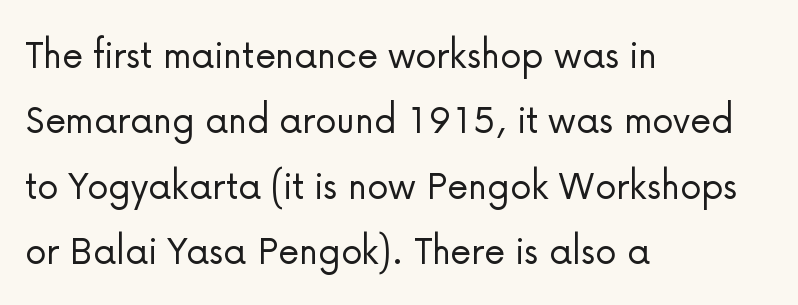
Q: Is the text bold? A: No.
Q: Is the text italic (slanted)? A: No, it is upright.
Q: Is the typeface a serif or a sans-serif typeface? A: Sans-serif.
Q: Is the text underlined? A: No.
Q: How is the paragraph aligned? A: Left-aligned.
Q: Is the spacing between letters normal or unusually wide? A: Normal.
Q: Is the spacing between lines tight, normal or loose? A: Normal.
Q: Width (condensed, normal, or wide)? A: Normal.
Q: Stroke contrast? A: Low.
Q: x-height? A: Medium.
Q: Monospaced? A: No.
